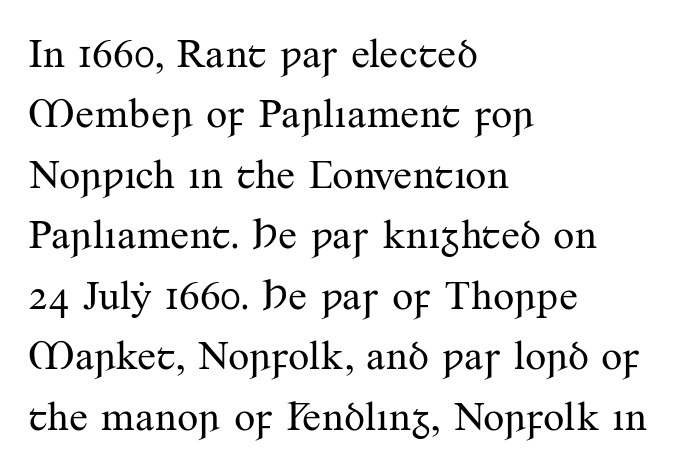
Baseline-to-baseline distance is the conventional proportion of letter height. Descenders are the only things crossing below the line. What stands out about the letter spacing? Nothing — it is the standard amount. Weight class: somewhere from thin through regular. Little horizontal feet cap the strokes, marking this as serif type. The axis of the letterforms is exactly vertical.
